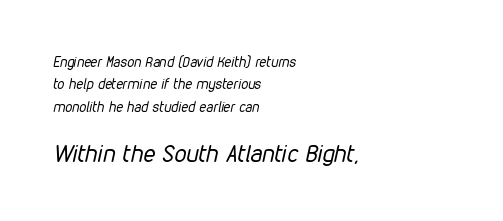
The image shows 24 px text type, italic (leaning right); set left-aligned, normal line spacing (1.6x), normal letter spacing, not underlined; the second (bottom) block is 1.71x larger.
